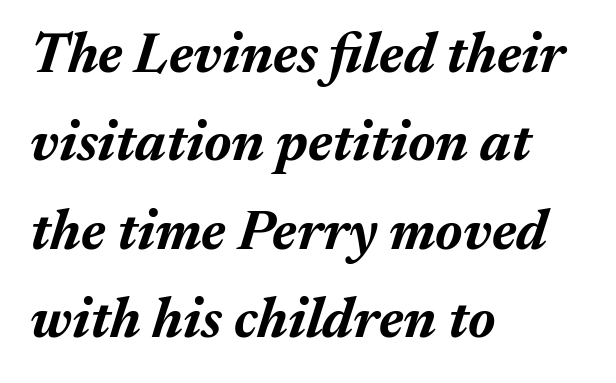
The image shows 56 px bold type, italic (leaning right); set left-aligned, normal line spacing (1.58x), normal letter spacing, not underlined; medium stroke contrast and a medium x-height.
